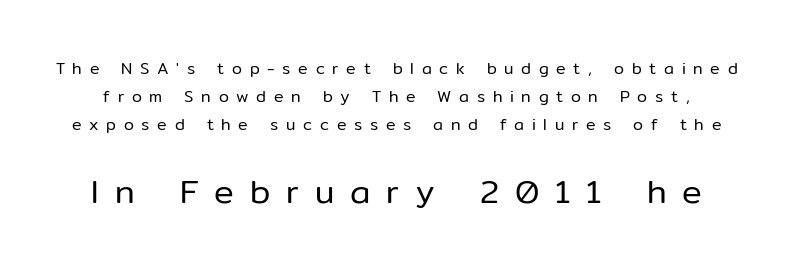
{"serif": "no", "italic": "no", "bold": "no", "weight": "regular", "width": "normal", "stroke_contrast": "low", "x_height": "medium", "monospaced": "no", "underline": "no", "line_spacing_ratio": 1.74, "letter_spacing": "wide", "letter_spacing_em": 0.48, "larger_block": "second", "size_ratio": 2.06, "glyph_px": 33}
